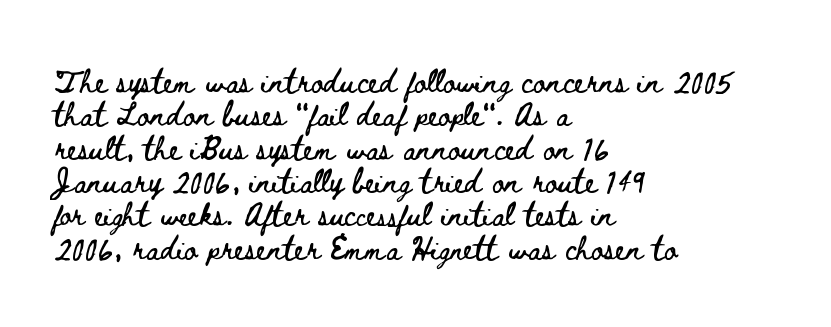
The rendering uses a moderate line-height, typical for paragraphs. The gaps between neighbouring characters are ordinary and unremarkable. Has an underline been added? It has not. Line starts are locked; line ends wander.
